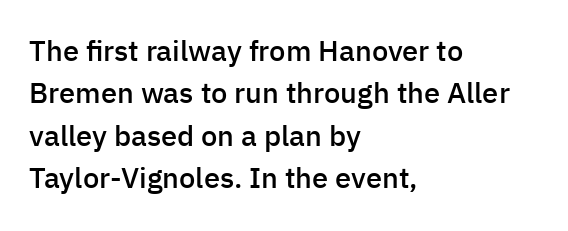
{"serif": "no", "italic": "no", "bold": "semi", "weight": "semibold", "width": "normal", "stroke_contrast": "low", "x_height": "medium", "monospaced": "no", "underline": "no", "align": "left", "line_spacing": "normal", "line_spacing_ratio": 1.46, "letter_spacing": "normal", "letter_spacing_em": 0.0, "glyph_px": 29}
